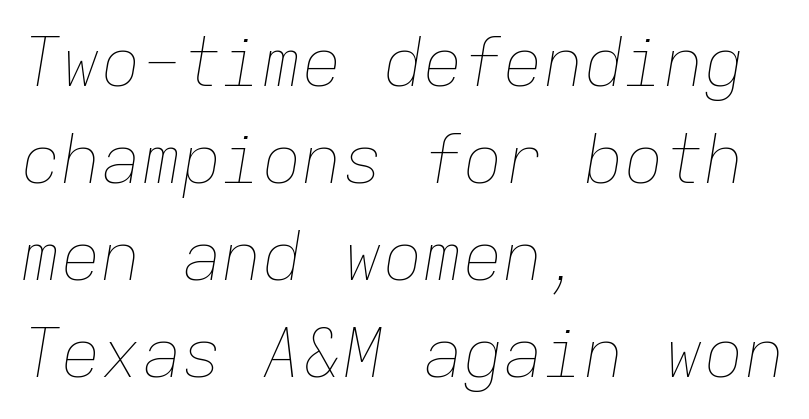
The baseline area is clear. The text block is weighted toward the left margin, trailing off unevenly rightward. The letterforms sit shoulder to shoulder at normal distance. The lettering tilts uniformly, giving the passage an italic look. Is there much room between lines? A standard amount, neither cramped nor airy. The strokes are not fattened; the text isn't bold.
